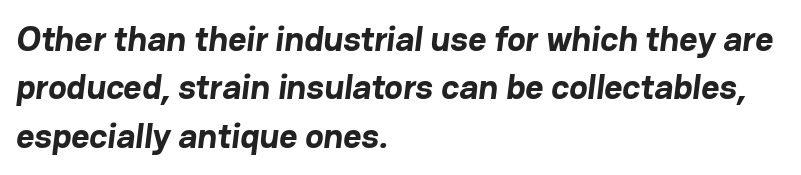
The image shows 35 px bold sans-serif type; set left-aligned, normal line spacing (1.38x), normal letter spacing, not underlined; low stroke contrast and a medium x-height.
